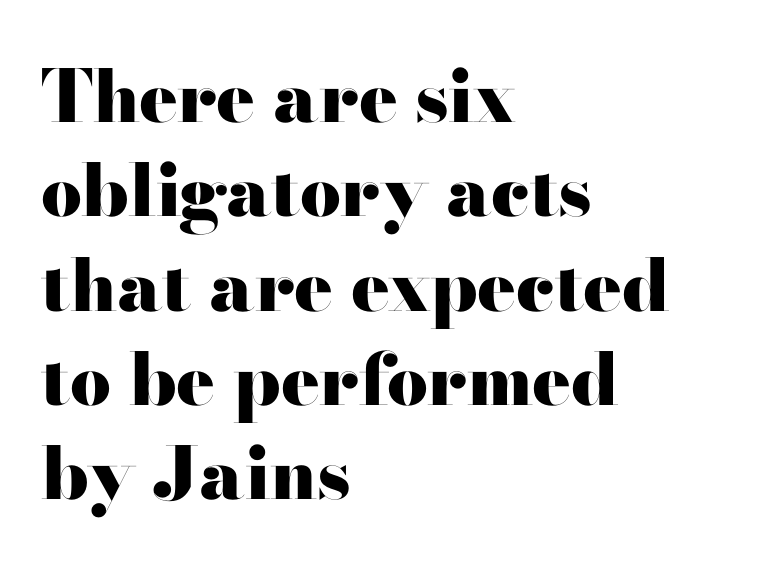
{"serif": "yes", "italic": "no", "bold": "yes", "weight": "heavy", "width": "wide", "stroke_contrast": "high", "x_height": "small", "monospaced": "no", "underline": "no", "align": "left", "line_spacing": "normal", "line_spacing_ratio": 1.31, "letter_spacing": "normal", "letter_spacing_em": 0.0, "glyph_px": 72}
